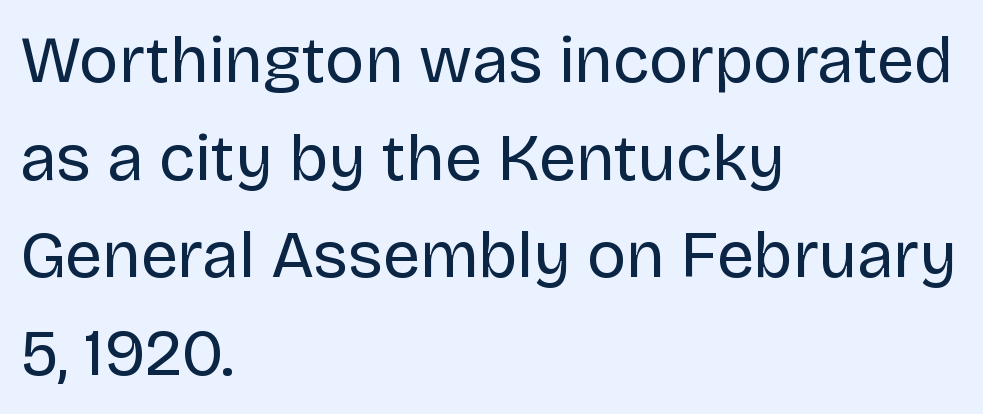
Character widths vary here, with narrow letters taking less room than wide ones. This block has exactly the height ordinary leading produces. The words here are not underlined. Tracking value appears to be zero — textbook default spacing. Letters have the restrained weight of plain body copy at most.
